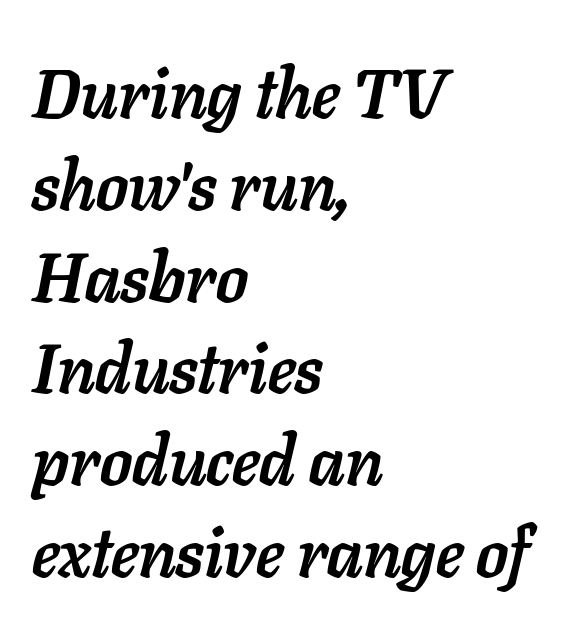
{"italic": "yes", "lean": "right", "slant_degrees": 11, "bold": "yes", "weight": "semibold", "width": "normal", "stroke_contrast": "low", "x_height": "medium", "monospaced": "no", "underline": "no", "align": "left", "line_spacing": "normal", "line_spacing_ratio": 1.33, "letter_spacing": "normal", "letter_spacing_em": 0.0, "glyph_px": 69}
